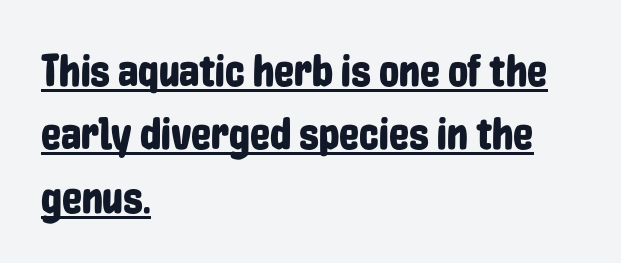
The image shows 45 px condensed sans-serif type, upright; set left-aligned, normal line spacing (1.41x), normal letter spacing, underlined; low stroke contrast and a medium x-height.
